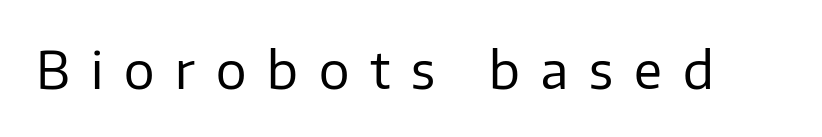
Q: Is the text bold? A: No.
Q: Is the text italic (slanted)? A: No, it is upright.
Q: Is the typeface a serif or a sans-serif typeface? A: Sans-serif.
Q: Is the text underlined? A: No.
Q: Is the spacing between letters normal or unusually wide? A: Unusually wide.
Q: Width (condensed, normal, or wide)? A: Normal.
Q: Stroke contrast? A: Low.
Q: x-height? A: Medium.
Q: Monospaced? A: No.
